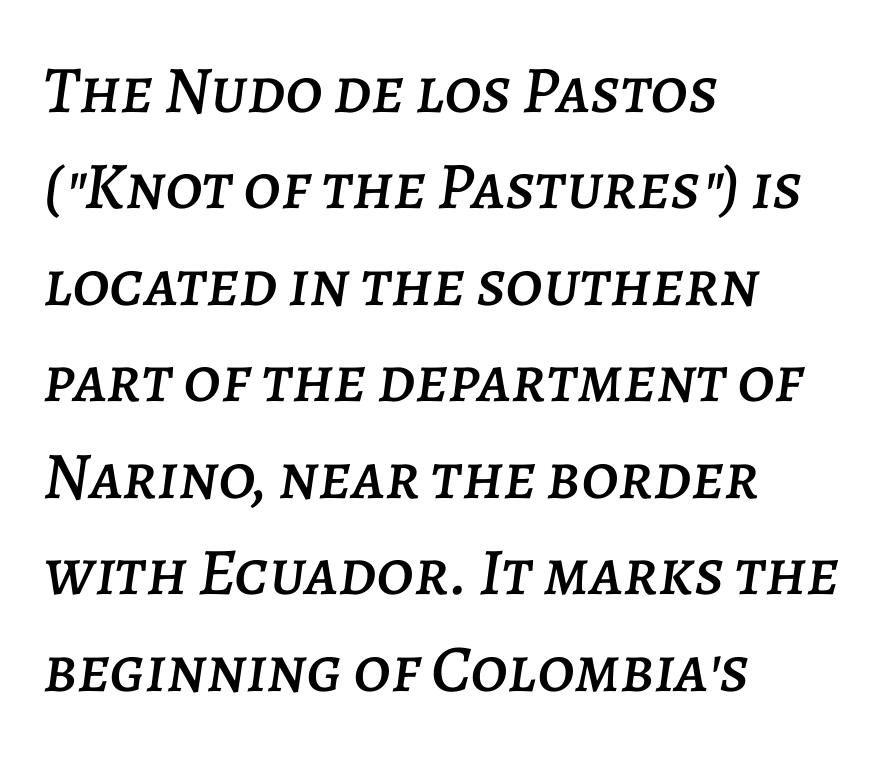
Caption: standard tracking, unaltered. The lines in this sample share a left origin and differ only in where they stop. The space beneath each line is pristine and unruled. Varying glyph widths throughout — classic text-font behaviour. How would I describe the line gaps? Plain and ordinary.
